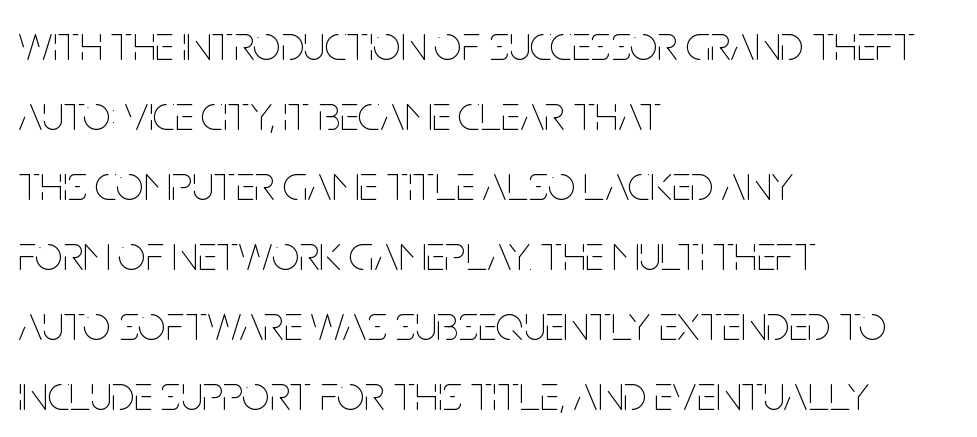
Character widths vary here, with narrow letters taking less room than wide ones. Teacher's note: observe the even left margin — that is flush-left alignment. Quick note: not italic, upright. A quiet, ordinary-to-light weight characterises the typeface. Observe the ordinary spacing: letters are neighbours, not strangers. Compared with typical paragraphs, the rows here are spaced about the same.
